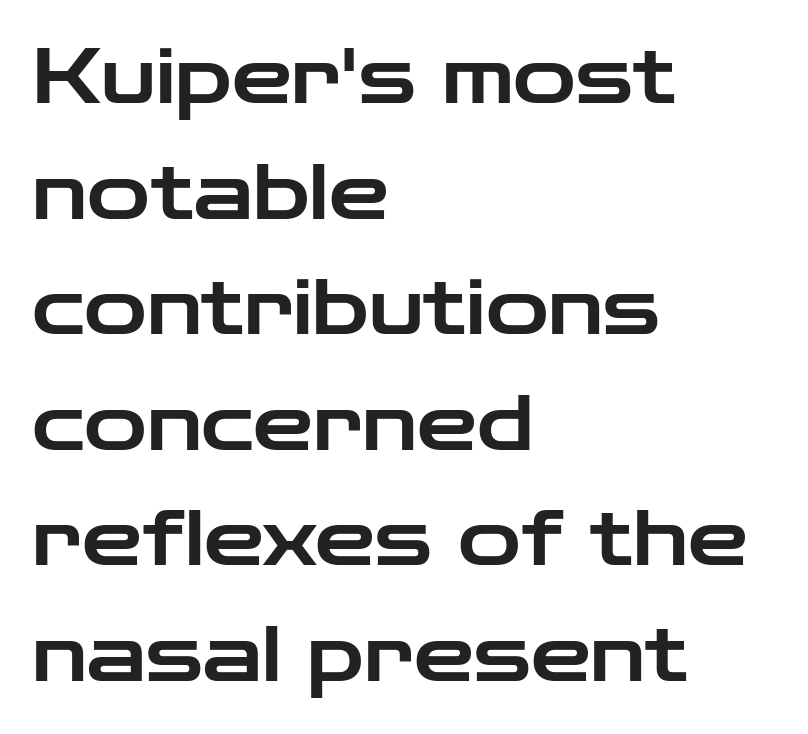
{"serif": "no", "italic": "no", "width": "wide", "stroke_contrast": "low", "x_height": "medium", "monospaced": "no", "underline": "no", "align": "left", "line_spacing": "normal", "line_spacing_ratio": 1.52, "letter_spacing": "normal", "letter_spacing_em": 0.0, "glyph_px": 76}
